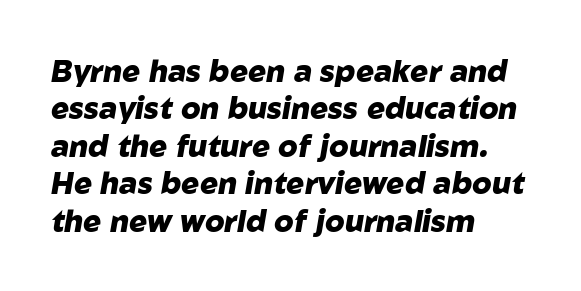
Q: Is the text bold? A: Yes.
Q: Is the text italic (slanted)? A: Yes, it leans right by about 10 degrees.
Q: Is the text underlined? A: No.
Q: How is the paragraph aligned? A: Left-aligned.
Q: Is the spacing between letters normal or unusually wide? A: Normal.
Q: Is the spacing between lines tight, normal or loose? A: Normal.
Q: Width (condensed, normal, or wide)? A: Normal.
Q: Stroke contrast? A: Low.
Q: x-height? A: Medium.
Q: Monospaced? A: No.
